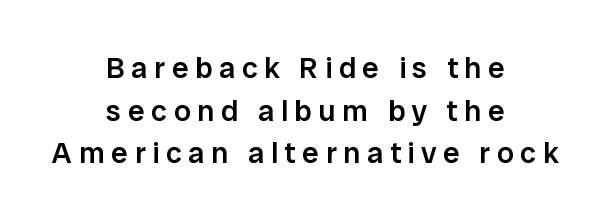
{"serif": "no", "italic": "no", "bold": "semi", "weight": "semibold", "width": "normal", "stroke_contrast": "low", "x_height": "medium", "monospaced": "no", "underline": "no", "align": "center", "line_spacing": "normal", "line_spacing_ratio": 1.42, "letter_spacing": "wide", "letter_spacing_em": 0.22, "glyph_px": 30}
